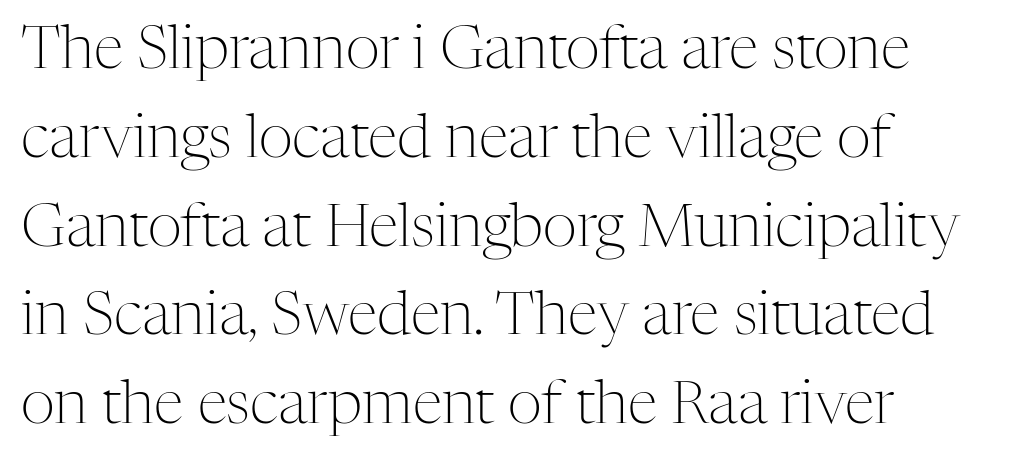
The image shows 60 px light serif type, upright; set left-aligned, normal line spacing (1.48x), normal letter spacing, not underlined; medium stroke contrast and a medium x-height.
